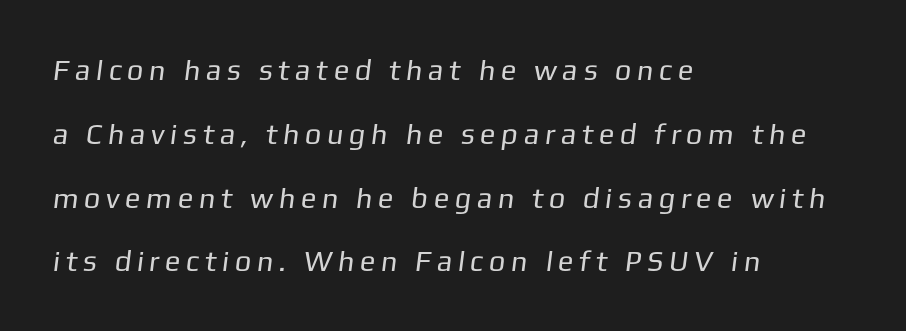
Q: Is the text bold? A: No.
Q: Is the typeface a serif or a sans-serif typeface? A: Sans-serif.
Q: Is the text underlined? A: No.
Q: How is the paragraph aligned? A: Left-aligned.
Q: Is the spacing between lines tight, normal or loose? A: Loose.
Q: Width (condensed, normal, or wide)? A: Normal.
Q: Stroke contrast? A: Low.
Q: x-height? A: Medium.
Q: Monospaced? A: No.
